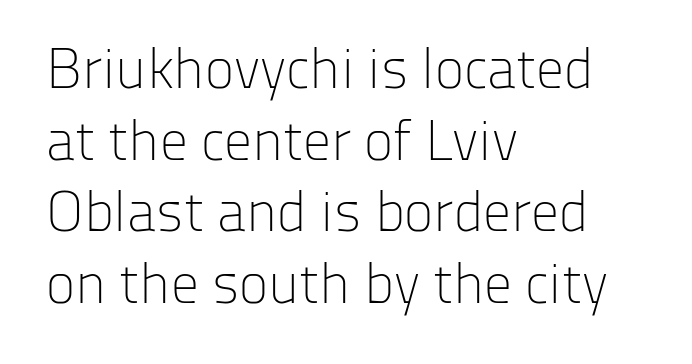
{"serif": "no", "italic": "no", "bold": "no", "weight": "light", "width": "normal", "stroke_contrast": "low", "x_height": "medium", "monospaced": "no", "underline": "no", "align": "left", "line_spacing": "normal", "line_spacing_ratio": 1.28, "letter_spacing": "normal", "letter_spacing_em": 0.0, "glyph_px": 56}
